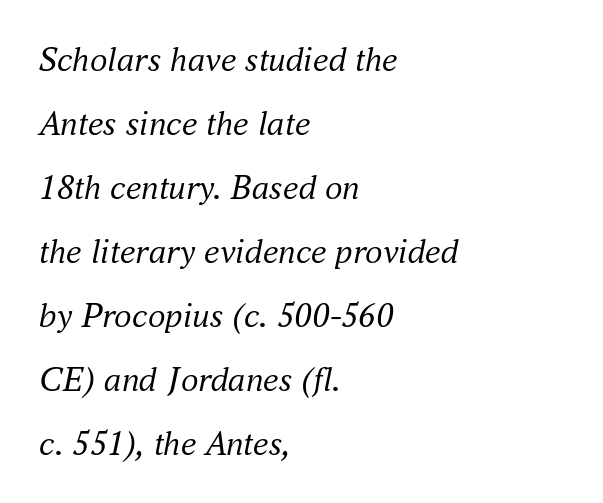
{"serif": "yes", "italic": "yes", "lean": "right", "slant_degrees": 16, "bold": "no", "weight": "regular", "width": "normal", "stroke_contrast": "medium", "x_height": "small", "monospaced": "no", "underline": "no", "align": "left", "line_spacing_ratio": 1.83, "letter_spacing": "normal", "letter_spacing_em": 0.0, "glyph_px": 35}
